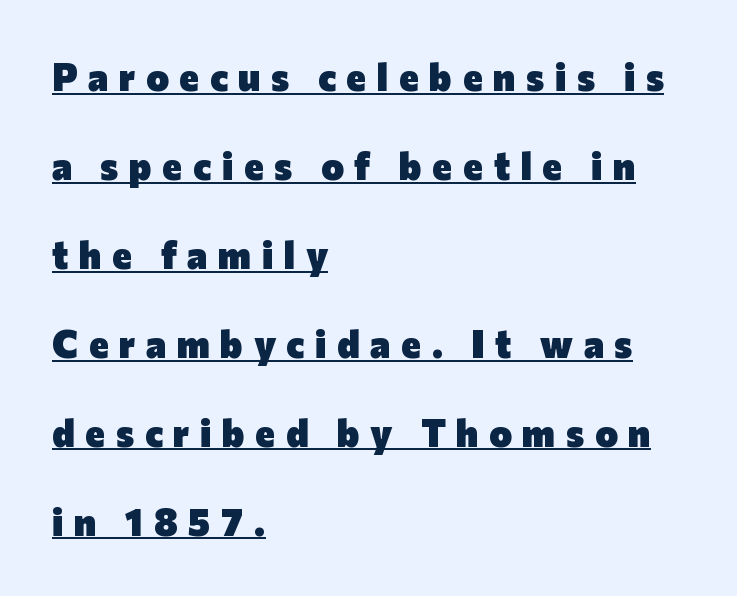
Q: Is the text bold? A: Yes.
Q: Is the text italic (slanted)? A: No, it is upright.
Q: Is the typeface a serif or a sans-serif typeface? A: Sans-serif.
Q: Is the text underlined? A: Yes.
Q: How is the paragraph aligned? A: Left-aligned.
Q: Is the spacing between letters normal or unusually wide? A: Unusually wide.
Q: Is the spacing between lines tight, normal or loose? A: Loose.
Q: Width (condensed, normal, or wide)? A: Normal.
Q: Stroke contrast? A: Low.
Q: x-height? A: Medium.
Q: Monospaced? A: No.
